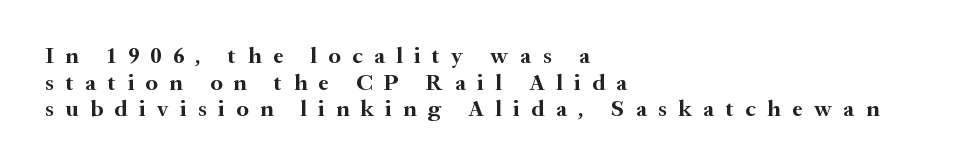
Q: Is the text bold? A: Yes.
Q: Is the text italic (slanted)? A: No, it is upright.
Q: Is the text underlined? A: No.
Q: How is the paragraph aligned? A: Left-aligned.
Q: Is the spacing between letters normal or unusually wide? A: Unusually wide.
